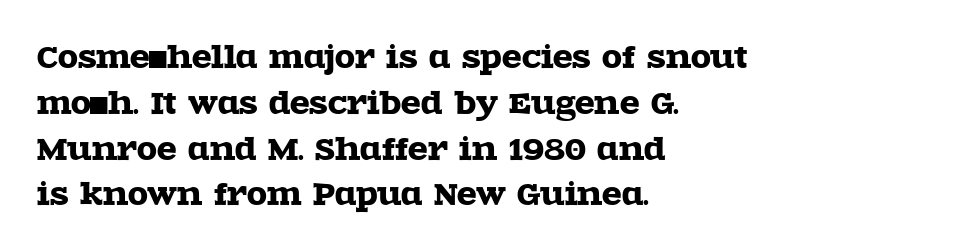
The image shows 29 px wide serif type, upright; set left-aligned, normal line spacing (1.58x), normal letter spacing, not underlined; a large x-height.
